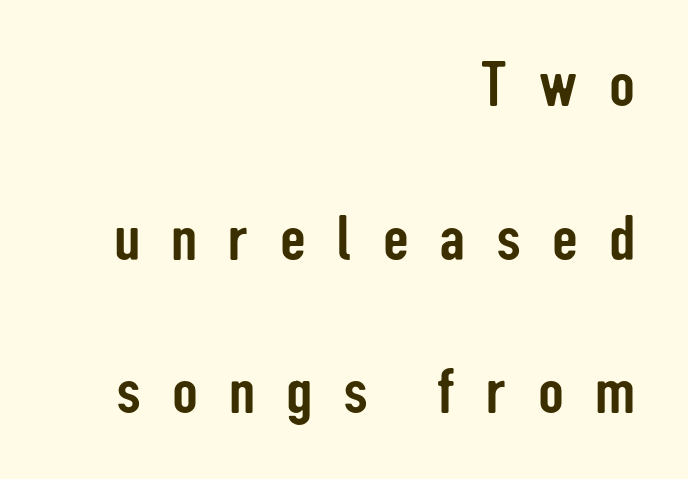
A typesetter would call this proportional, since set widths differ per character. Each word looks stretched out because of the extra space between its letters. The typeface chosen for these lines omits serifs. Casual observation: everything's shoved over to the right.
